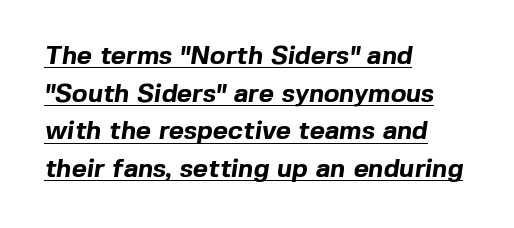
Q: Is the text bold? A: Yes.
Q: Is the text underlined? A: Yes.
Q: How is the paragraph aligned? A: Left-aligned.
Q: Is the spacing between letters normal or unusually wide? A: Normal.
Q: Is the spacing between lines tight, normal or loose? A: Normal.
